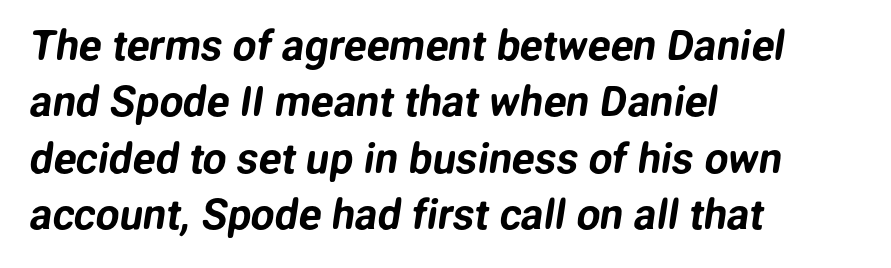
{"serif": "no", "width": "normal", "stroke_contrast": "low", "x_height": "medium", "monospaced": "no", "underline": "no", "align": "left", "line_spacing": "normal", "line_spacing_ratio": 1.34, "letter_spacing": "normal", "letter_spacing_em": 0.0, "glyph_px": 42}
